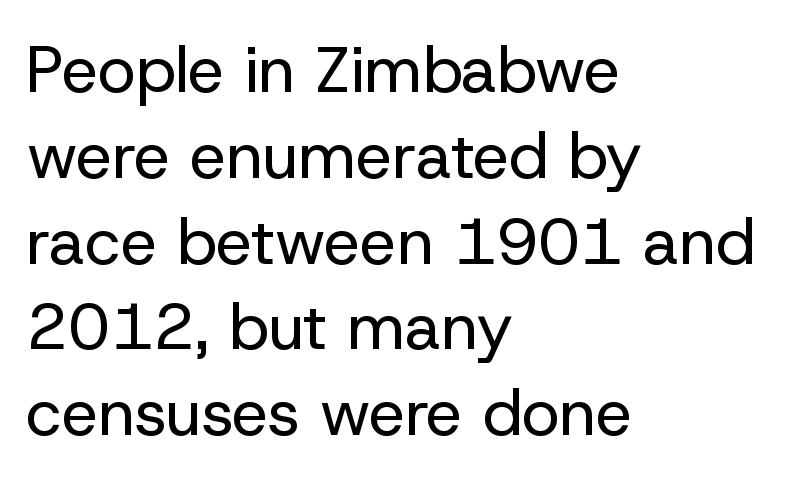
Lines of text with bare space underneath. The letters sit at their default tracking, neither squeezed nor spread. The text block is weighted toward the left margin, trailing off unevenly rightward. Counters stay open thanks to moderate or lighter strokes.
